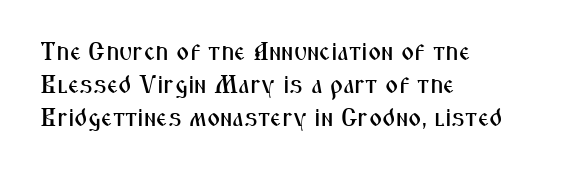
Every row of glyphs begins at an identical x-position on the left. Words appear dense and cohesive because spacing is normal. Unlike italic type, these characters show no tilt at all. Vertical spacing — default. Check under the words: just untouched page.
